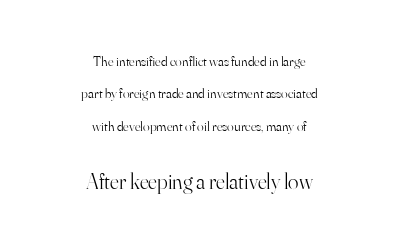
Q: Is the text bold? A: No.
Q: Is the text italic (slanted)? A: No, it is upright.
Q: Is the text underlined? A: No.
Q: How is the paragraph aligned? A: Centered.
Q: Is the spacing between letters normal or unusually wide? A: Normal.
Q: Is the spacing between lines tight, normal or loose? A: Loose.
Q: Which block of text is set in a larger size, the first (top) or the second (bottom)? A: The second (bottom) one.
